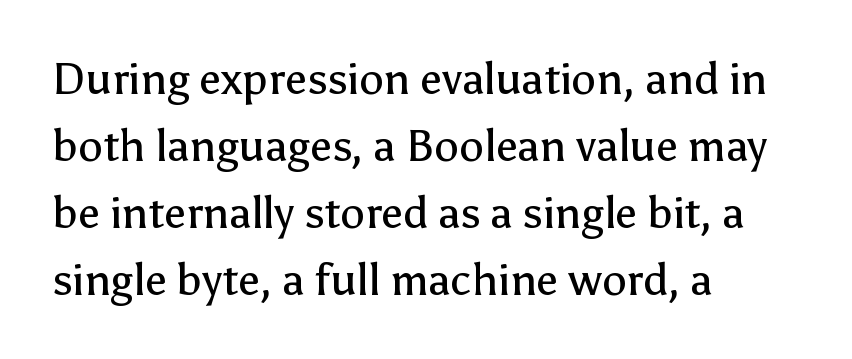
The image shows 44 px regular-weight sans-serif type, upright; set left-aligned, normal line spacing (1.52x), normal letter spacing, not underlined; low stroke contrast and a medium x-height.
